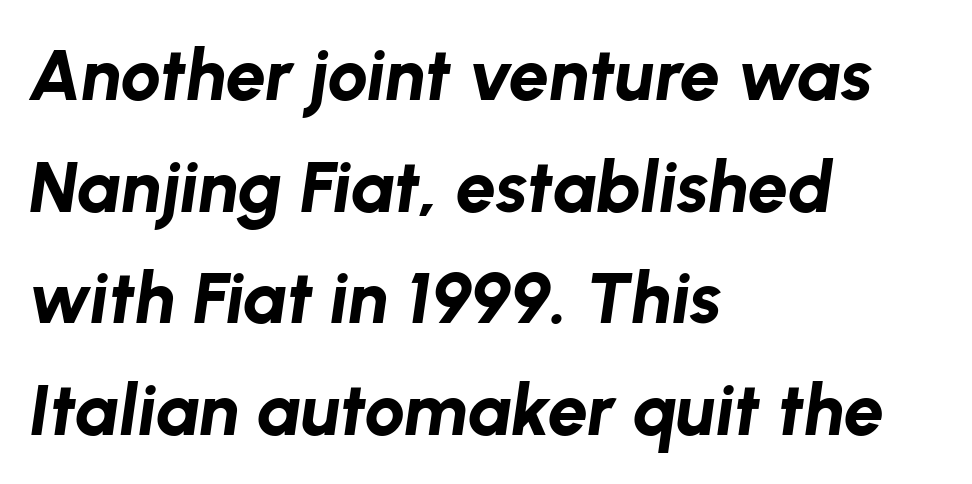
Each letter keeps its own natural width here, so spacing adapts to shape. Characters follow at the spacing the type designer built in. These lines are set flush left with a ragged right edge. You'd pick this weight for a headline — it's a proper bold. Underlining? Definitely not there. Is the type slanted? Yes — the strokes lean at a clear angle.
